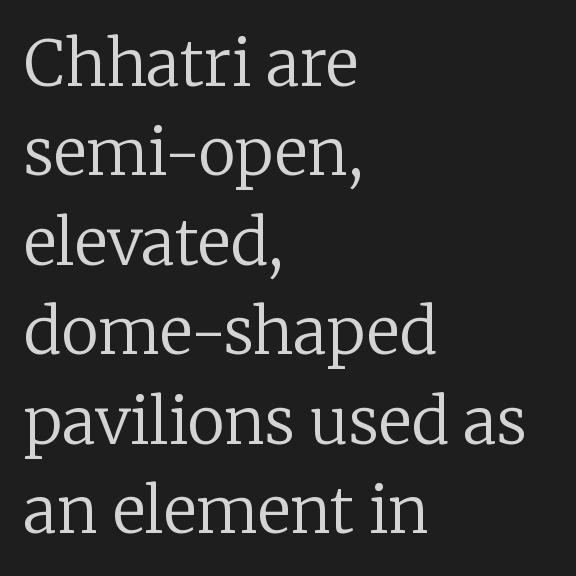
Q: Is the text bold? A: No.
Q: Is the text italic (slanted)? A: No, it is upright.
Q: Is the typeface a serif or a sans-serif typeface? A: Serif.
Q: Is the text underlined? A: No.
Q: How is the paragraph aligned? A: Left-aligned.
Q: Is the spacing between letters normal or unusually wide? A: Normal.
Q: Is the spacing between lines tight, normal or loose? A: Normal.
Q: Width (condensed, normal, or wide)? A: Normal.
Q: Stroke contrast? A: Low.
Q: x-height? A: Medium.
Q: Monospaced? A: No.
